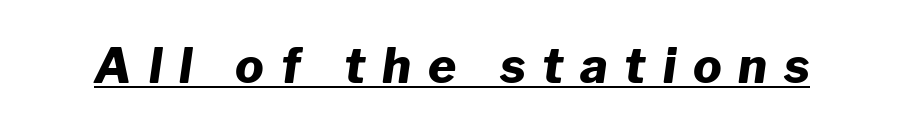
Q: Is the text bold? A: Yes.
Q: Is the text italic (slanted)? A: Yes, it leans right by about 8 degrees.
Q: Is the text underlined? A: Yes.
Q: Is the spacing between letters normal or unusually wide? A: Unusually wide.
Q: Width (condensed, normal, or wide)? A: Normal.
Q: Stroke contrast? A: Low.
Q: x-height? A: Medium.
Q: Monospaced? A: No.
